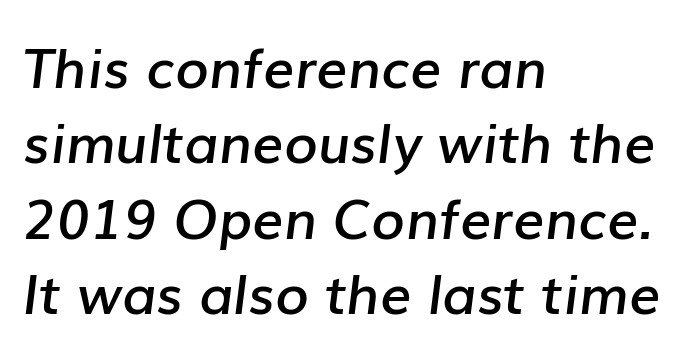
{"italic": "yes", "lean": "right", "slant_degrees": 7, "bold": "semi", "weight": "semibold", "width": "normal", "stroke_contrast": "low", "x_height": "medium", "monospaced": "no", "underline": "no", "align": "left", "line_spacing": "normal", "line_spacing_ratio": 1.37, "letter_spacing": "normal", "letter_spacing_em": 0.0, "glyph_px": 55}
